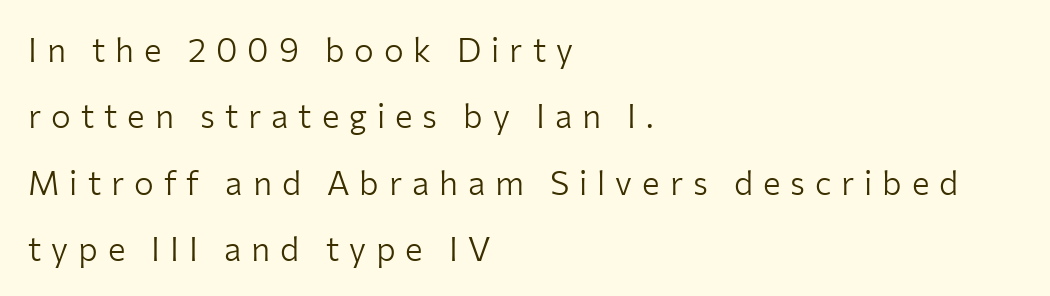
The image shows 33 px light sans-serif type, upright; set left-aligned, loose line spacing (2.01x), unusually wide letter spacing (+0.3 em), not underlined; low stroke contrast and a medium x-height.
